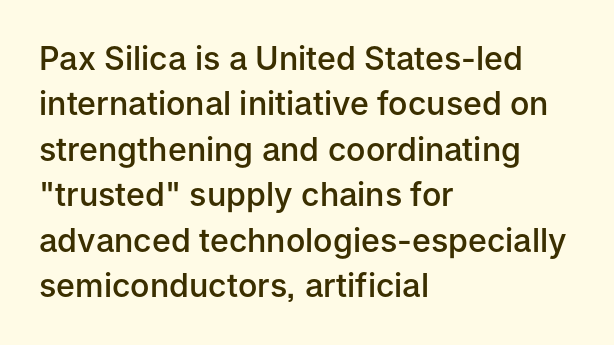
The image shows 32 px semibold sans-serif type, upright; set left-aligned, normal line spacing (1.42x), normal letter spacing, not underlined; low stroke contrast and a medium x-height.
